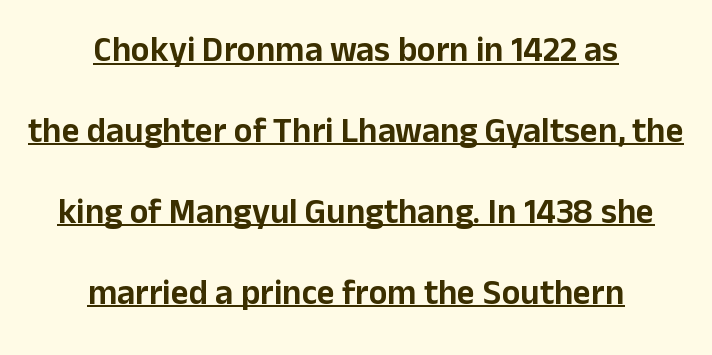
The typesetter chose a symmetrical, centered arrangement here. The face used here is rendered with its standard letterfit. Line spacing here is loose. A typesetter would call this proportional, since set widths differ per character. Underlining? Definitely there. A typesetter would mark this as roman, not italic.
